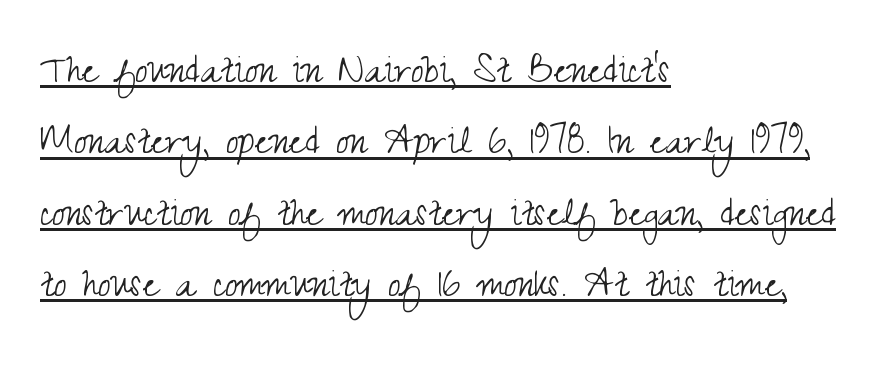
Q: Is the text bold? A: No.
Q: Is the text italic (slanted)? A: No, it is upright.
Q: Is the typeface a serif or a sans-serif typeface? A: Sans-serif.
Q: Is the text underlined? A: Yes.
Q: How is the paragraph aligned? A: Left-aligned.
Q: Is the spacing between letters normal or unusually wide? A: Normal.
Q: Is the spacing between lines tight, normal or loose? A: Normal.
Q: Width (condensed, normal, or wide)? A: Condensed.
Q: Stroke contrast? A: Medium.
Q: x-height? A: Small.
Q: Monospaced? A: No.
